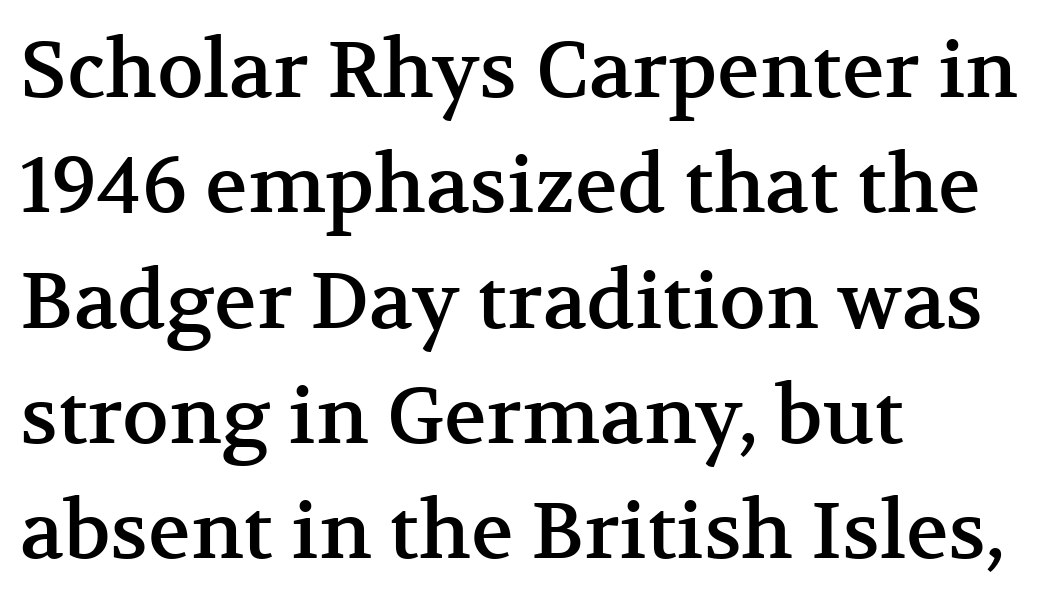
Q: Is the text italic (slanted)? A: No, it is upright.
Q: Is the typeface a serif or a sans-serif typeface? A: Serif.
Q: Is the text underlined? A: No.
Q: How is the paragraph aligned? A: Left-aligned.
Q: Is the spacing between letters normal or unusually wide? A: Normal.
Q: Is the spacing between lines tight, normal or loose? A: Normal.
Q: Width (condensed, normal, or wide)? A: Normal.
Q: Stroke contrast? A: Medium.
Q: x-height? A: Medium.
Q: Monospaced? A: No.
